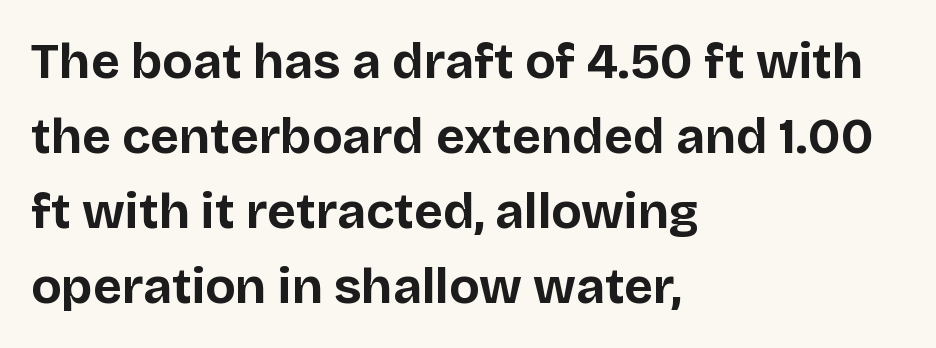
The image shows 50 px bold sans-serif type, upright; set left-aligned, normal line spacing (1.5x), normal letter spacing, not underlined; low stroke contrast and a large x-height.
